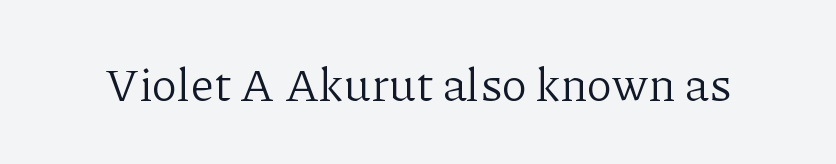
Q: Is the text bold? A: No.
Q: Is the text italic (slanted)? A: No, it is upright.
Q: Is the typeface a serif or a sans-serif typeface? A: Serif.
Q: Is the text underlined? A: No.
Q: Is the spacing between letters normal or unusually wide? A: Normal.
Q: Width (condensed, normal, or wide)? A: Normal.
Q: Stroke contrast? A: Low.
Q: x-height? A: Medium.
Q: Monospaced? A: No.
